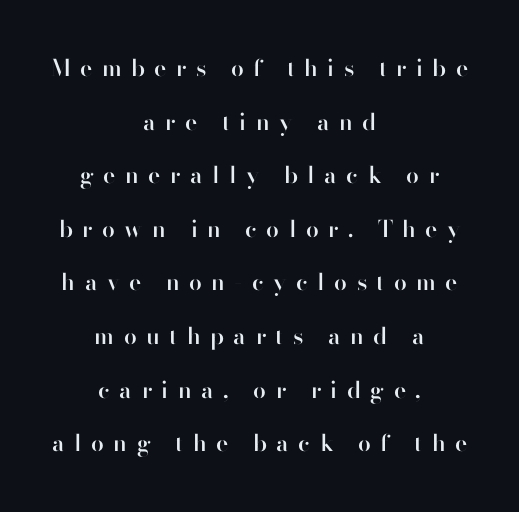
Q: Is the text bold? A: Semi-bold.
Q: Is the text italic (slanted)? A: No, it is upright.
Q: Is the text underlined? A: No.
Q: How is the paragraph aligned? A: Centered.
Q: Is the spacing between letters normal or unusually wide? A: Unusually wide.
Q: Is the spacing between lines tight, normal or loose? A: Loose.
